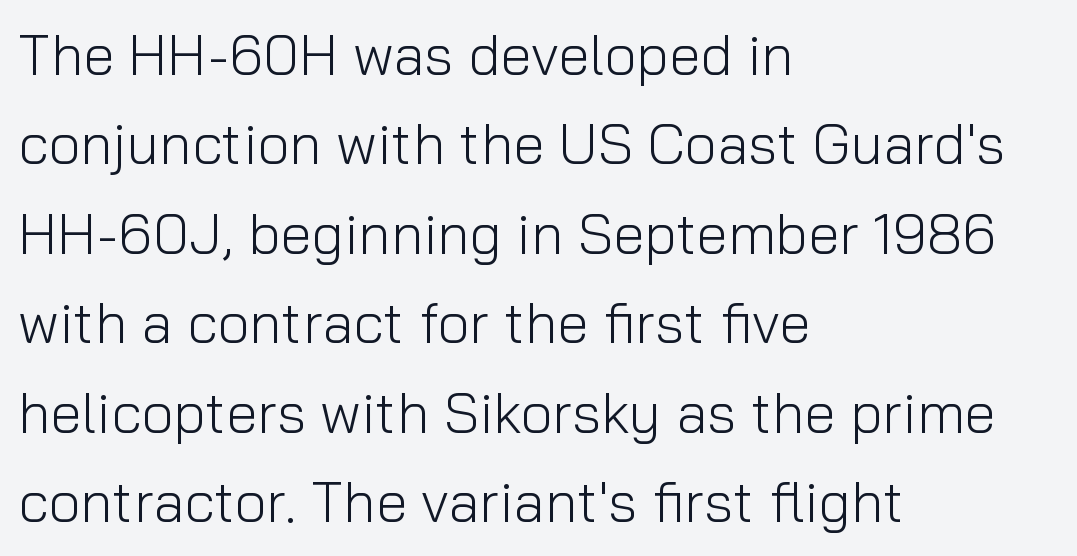
The image shows 57 px light sans-serif type, upright; set left-aligned, normal line spacing (1.57x), normal letter spacing, not underlined; low stroke contrast and a medium x-height.
